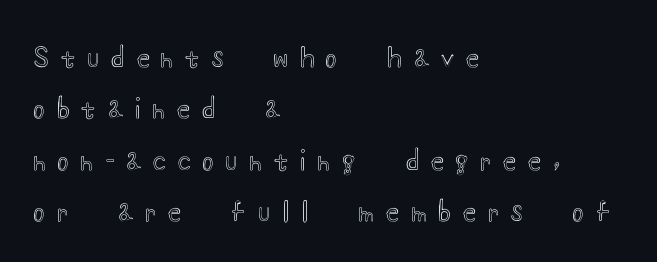
{"italic": "no", "underline": "no", "align": "left", "line_spacing": "loose", "line_spacing_ratio": 1.98, "letter_spacing": "wide", "letter_spacing_em": 0.47, "glyph_px": 26}
